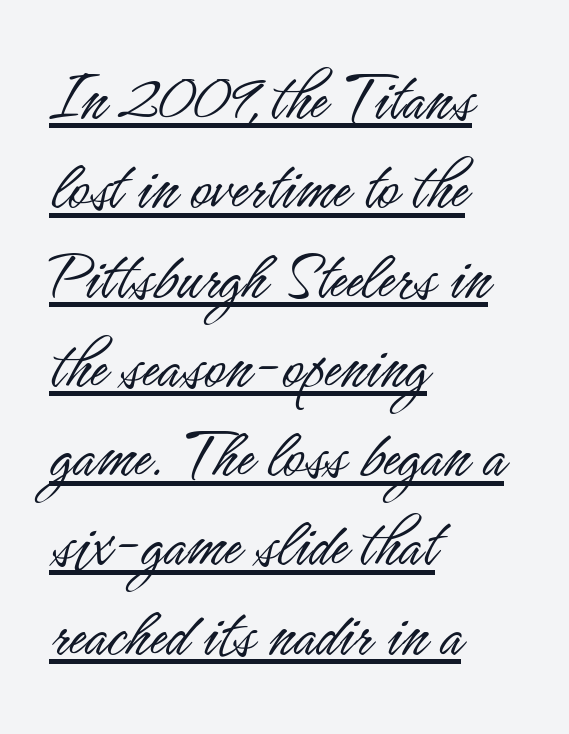
{"serif": "no", "bold": "no", "weight": "light", "width": "condensed", "stroke_contrast": "low", "x_height": "small", "monospaced": "no", "underline": "yes", "align": "left", "line_spacing_ratio": 1.24, "letter_spacing": "normal", "letter_spacing_em": 0.0, "glyph_px": 72}
